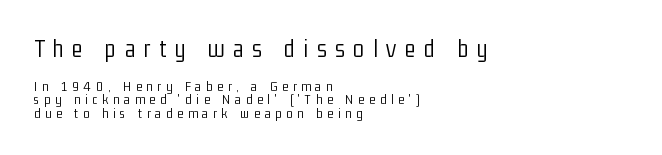
{"italic": "no", "bold": "no", "underline": "no", "align": "left", "line_spacing": "tight", "line_spacing_ratio": 0.96, "letter_spacing": "wide", "letter_spacing_em": 0.35, "larger_block": "first", "size_ratio": 1.79, "glyph_px": 25}
